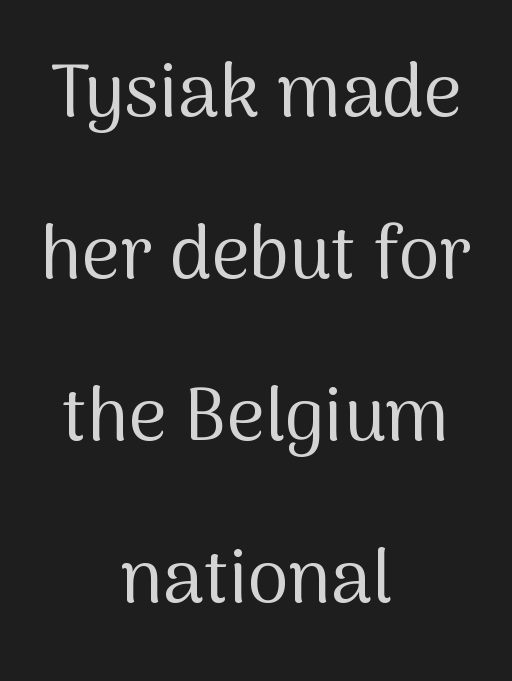
{"serif": "no", "italic": "no", "bold": "no", "weight": "regular", "width": "normal", "stroke_contrast": "medium", "x_height": "medium", "monospaced": "no", "underline": "no", "align": "center", "line_spacing": "loose", "line_spacing_ratio": 2.19, "letter_spacing": "normal", "letter_spacing_em": 0.0, "glyph_px": 74}
